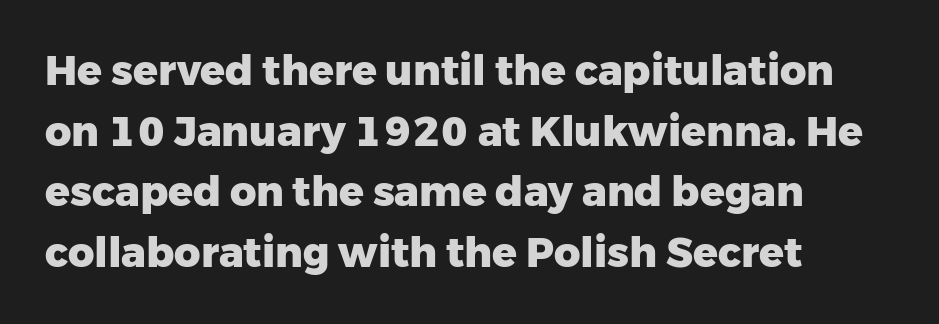
{"serif": "no", "italic": "no", "bold": "yes", "weight": "heavy", "width": "normal", "stroke_contrast": "low", "x_height": "medium", "monospaced": "no", "underline": "no", "align": "left", "line_spacing": "normal", "line_spacing_ratio": 1.48, "letter_spacing": "normal", "letter_spacing_em": 0.0, "glyph_px": 41}
